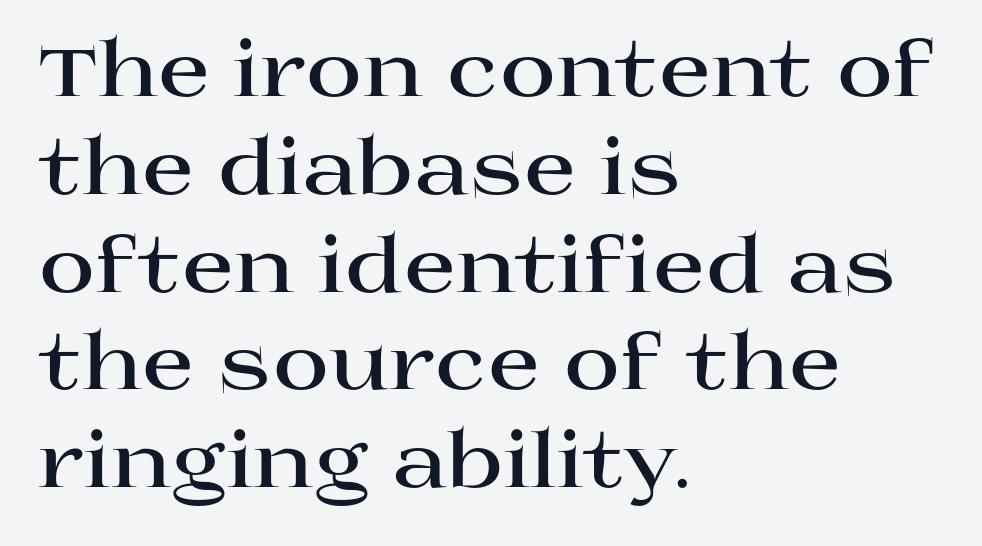
{"serif": "yes", "italic": "no", "bold": "yes", "weight": "bold", "width": "wide", "stroke_contrast": "high", "x_height": "large", "monospaced": "no", "underline": "no", "align": "left", "line_spacing": "normal", "line_spacing_ratio": 1.27, "letter_spacing": "normal", "letter_spacing_em": 0.0, "glyph_px": 77}
